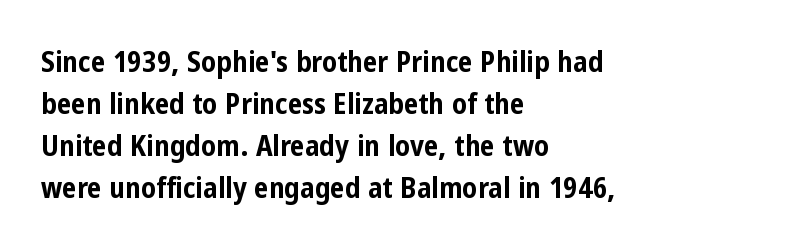
The image shows 29 px bold, condensed sans-serif type, upright; set left-aligned, normal line spacing (1.45x), normal letter spacing, not underlined; low stroke contrast and a medium x-height.
